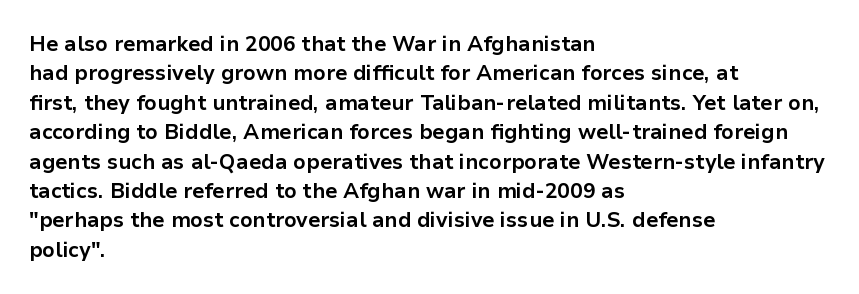
Q: Is the text bold? A: Yes.
Q: Is the text italic (slanted)? A: No, it is upright.
Q: Is the text underlined? A: No.
Q: How is the paragraph aligned? A: Left-aligned.
Q: Is the spacing between letters normal or unusually wide? A: Normal.
Q: Is the spacing between lines tight, normal or loose? A: Normal.
